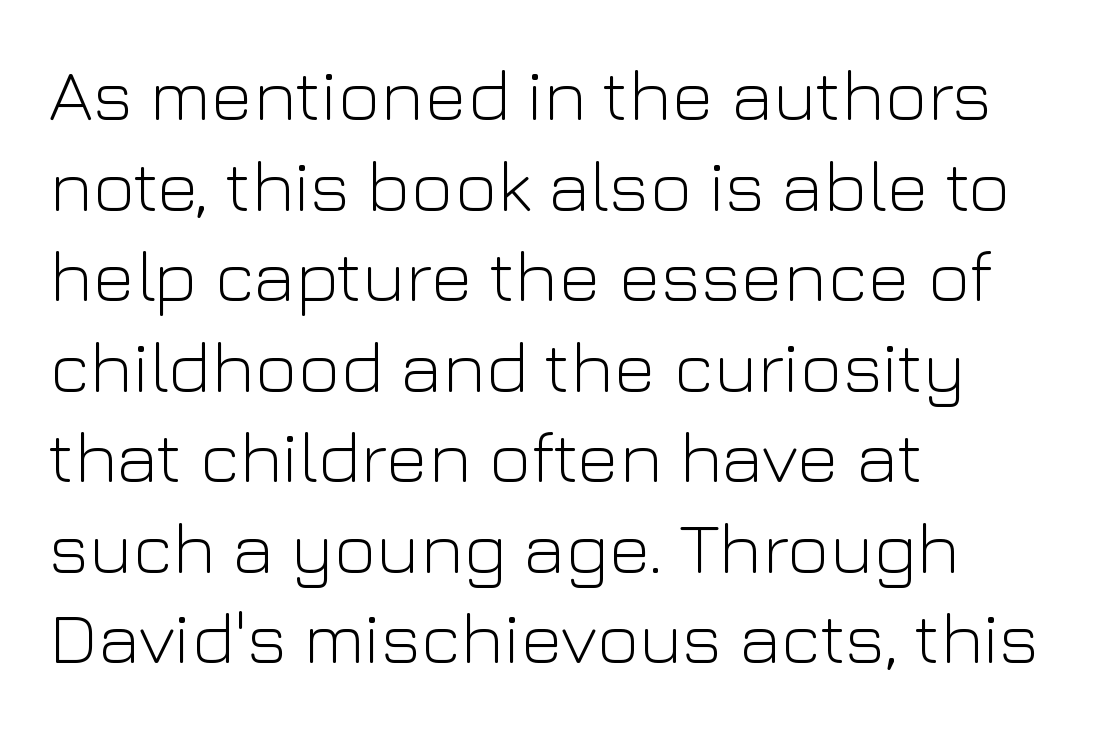
{"serif": "no", "italic": "no", "bold": "no", "weight": "light", "width": "normal", "stroke_contrast": "low", "x_height": "medium", "monospaced": "no", "underline": "no", "align": "left", "line_spacing_ratio": 1.24, "letter_spacing": "normal", "letter_spacing_em": 0.0, "glyph_px": 73}
